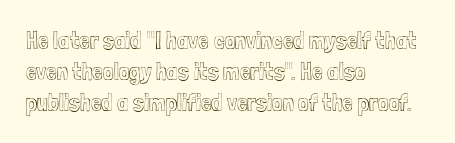
The image shows 24 px text type, upright; set left-aligned, normal line spacing (1.29x), normal letter spacing, not underlined.
